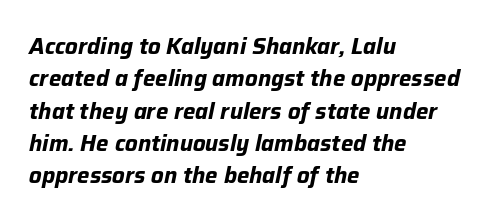
{"italic": "yes", "lean": "right", "slant_degrees": 12, "bold": "yes", "underline": "no", "align": "left", "line_spacing": "normal", "line_spacing_ratio": 1.47, "letter_spacing": "normal", "letter_spacing_em": 0.0, "glyph_px": 22}
